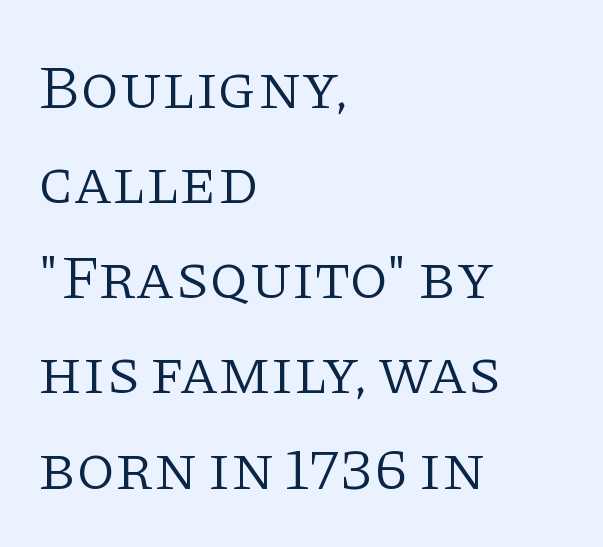
The characters display serif detailing at their extremities. These lines sit exactly where default settings would place them. The space beneath each line is pristine and unruled. The typesetting does not lean heavy: it is not bold.
